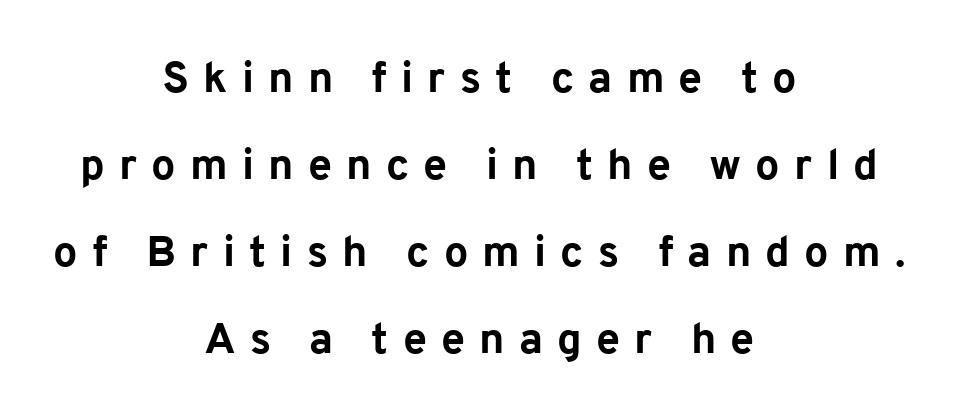
{"serif": "no", "italic": "no", "bold": "yes", "weight": "bold", "width": "normal", "stroke_contrast": "low", "x_height": "medium", "monospaced": "no", "underline": "no", "align": "center", "line_spacing": "loose", "line_spacing_ratio": 2.02, "letter_spacing": "wide", "letter_spacing_em": 0.33, "glyph_px": 43}
